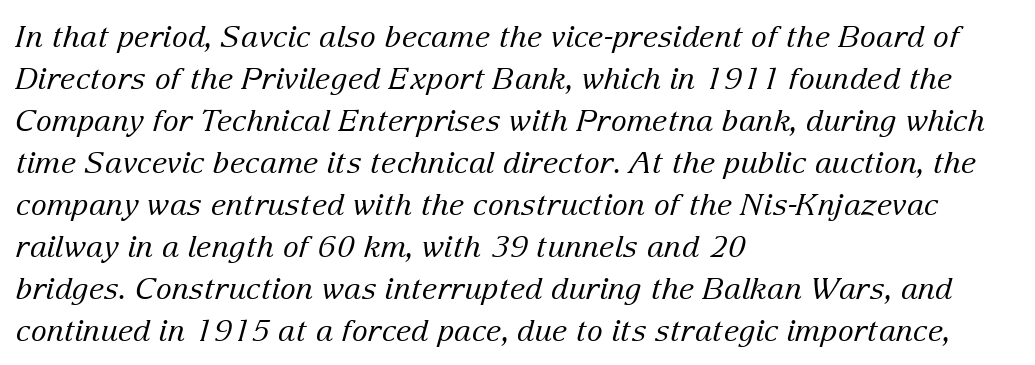
{"serif": "yes", "italic": "yes", "lean": "right", "slant_degrees": 15, "bold": "no", "weight": "regular", "width": "normal", "stroke_contrast": "low", "x_height": "medium", "monospaced": "no", "underline": "no", "align": "left", "line_spacing": "normal", "line_spacing_ratio": 1.4, "letter_spacing": "normal", "letter_spacing_em": 0.0, "glyph_px": 30}
